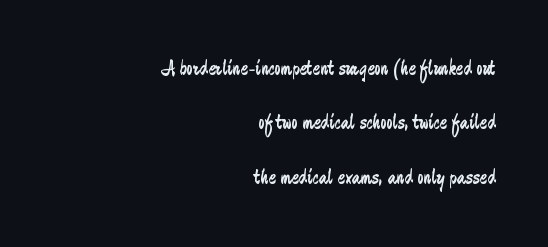
Q: Is the text bold? A: No.
Q: Is the text italic (slanted)? A: Yes.
Q: Is the text underlined? A: No.
Q: How is the paragraph aligned? A: Right-aligned.
Q: Is the spacing between letters normal or unusually wide? A: Normal.
Q: Is the spacing between lines tight, normal or loose? A: Loose.
